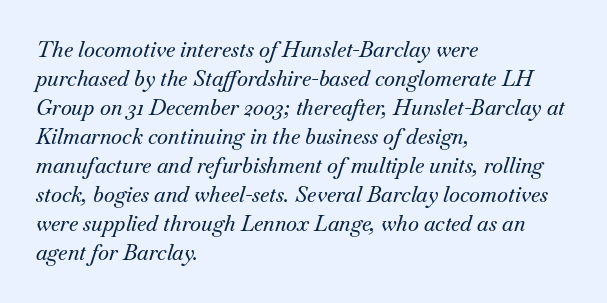
Q: Is the text italic (slanted)? A: Yes, it leans right by about 18 degrees.
Q: Is the text underlined? A: No.
Q: How is the paragraph aligned? A: Left-aligned.
Q: Is the spacing between letters normal or unusually wide? A: Normal.
Q: Is the spacing between lines tight, normal or loose? A: Normal.
